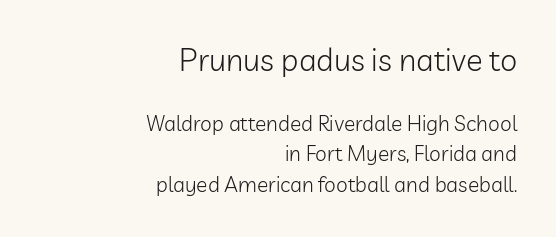
The image shows 31 px light sans-serif type, upright; set right-aligned, normal line spacing (1.45x), normal letter spacing, not underlined; the first (top) block is 1.48x larger; low stroke contrast and a medium x-height.
